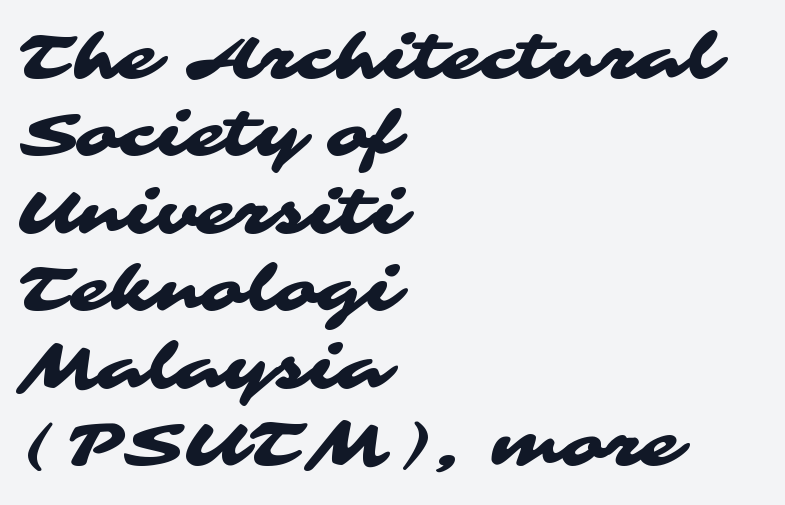
Horizontally, the lines are justified to the leading edge only. This rendering leaves character spacing at its baseline value. Each letter keeps its own natural width here, so spacing adapts to shape. Unlike a traditional serif, this face leaves its strokes unadorned. The space directly below the letters is spotless.
